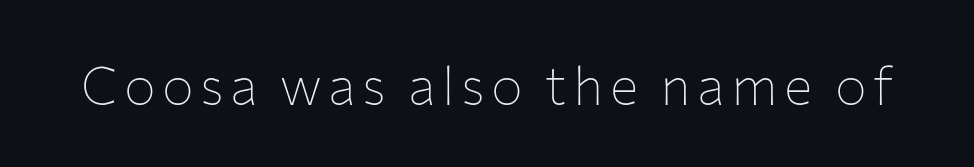
{"serif": "no", "italic": "no", "bold": "no", "weight": "thin", "width": "normal", "stroke_contrast": "low", "x_height": "medium", "monospaced": "no", "underline": "no", "glyph_px": 53}
